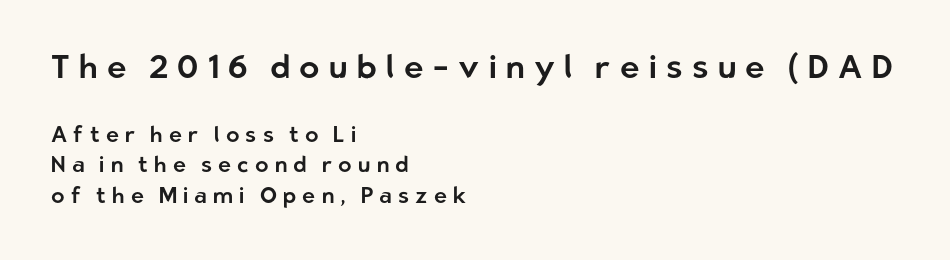
Q: Is the text italic (slanted)? A: No, it is upright.
Q: Is the typeface a serif or a sans-serif typeface? A: Sans-serif.
Q: Is the text underlined? A: No.
Q: How is the paragraph aligned? A: Left-aligned.
Q: Is the spacing between letters normal or unusually wide? A: Unusually wide.
Q: Is the spacing between lines tight, normal or loose? A: Normal.
Q: Which block of text is set in a larger size, the first (top) or the second (bottom)? A: The first (top) one.
Q: Width (condensed, normal, or wide)? A: Normal.
Q: Stroke contrast? A: Low.
Q: x-height? A: Medium.
Q: Monospaced? A: No.
